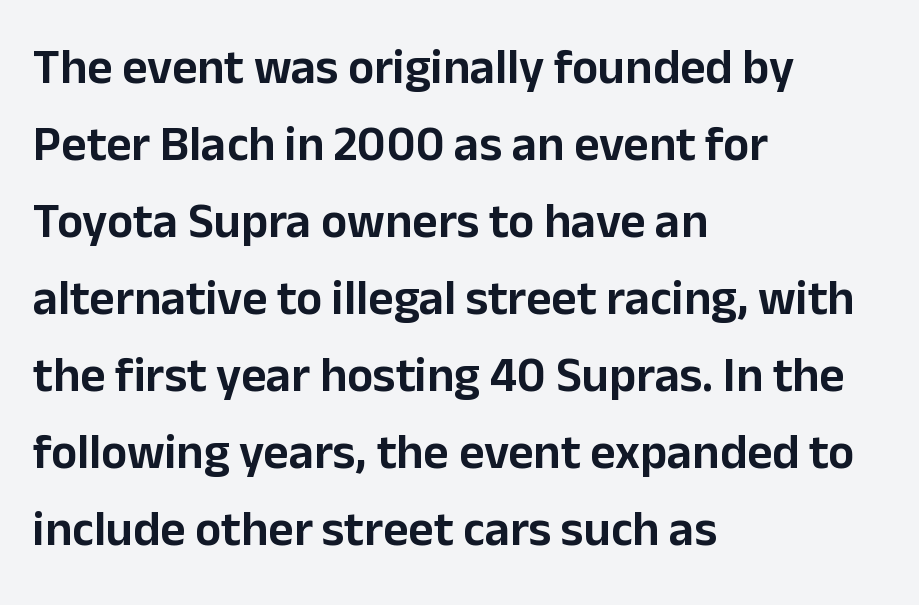
Q: Is the text italic (slanted)? A: No, it is upright.
Q: Is the typeface a serif or a sans-serif typeface? A: Sans-serif.
Q: Is the text underlined? A: No.
Q: How is the paragraph aligned? A: Left-aligned.
Q: Is the spacing between letters normal or unusually wide? A: Normal.
Q: Is the spacing between lines tight, normal or loose? A: Normal.
Q: Width (condensed, normal, or wide)? A: Normal.
Q: Stroke contrast? A: Low.
Q: x-height? A: Medium.
Q: Monospaced? A: No.
